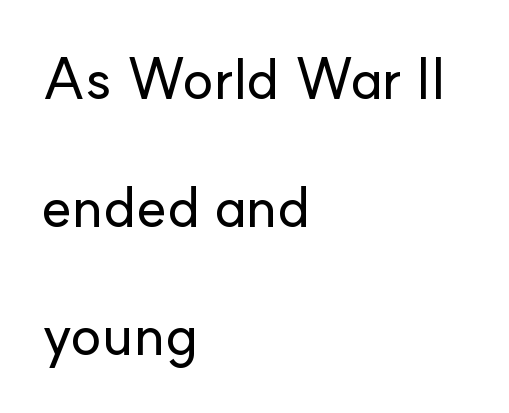
Q: Is the text italic (slanted)? A: No, it is upright.
Q: Is the typeface a serif or a sans-serif typeface? A: Sans-serif.
Q: Is the text underlined? A: No.
Q: How is the paragraph aligned? A: Left-aligned.
Q: Is the spacing between letters normal or unusually wide? A: Normal.
Q: Is the spacing between lines tight, normal or loose? A: Loose.
Q: Width (condensed, normal, or wide)? A: Normal.
Q: Stroke contrast? A: Low.
Q: x-height? A: Small.
Q: Monospaced? A: No.
